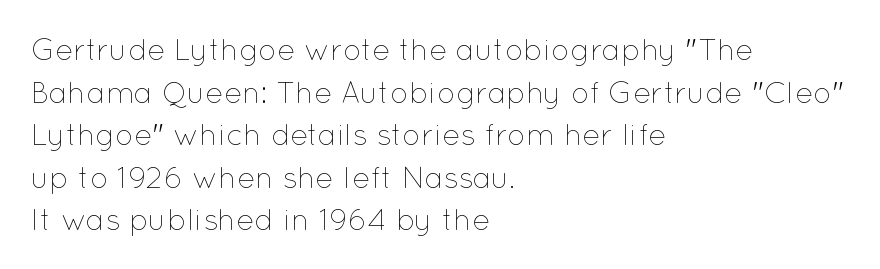
The image shows 30 px thin type, upright; set left-aligned, normal line spacing (1.42x), normal letter spacing, not underlined; low stroke contrast and a medium x-height.
